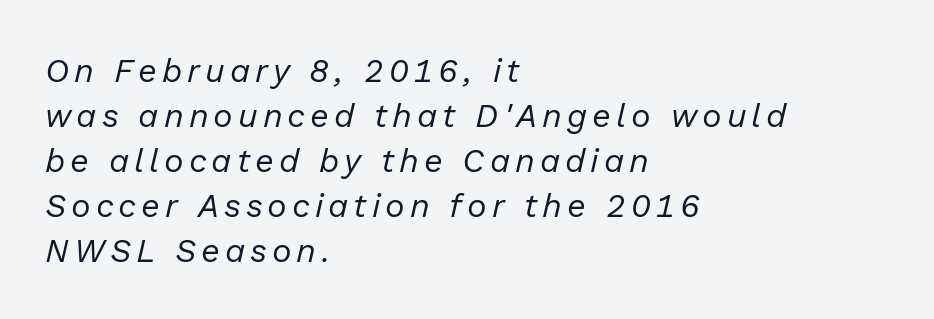
The image shows 33 px regular-weight type, italic (leaning right); set left-aligned, normal line spacing (1.36x), not underlined; low stroke contrast and a medium x-height.
